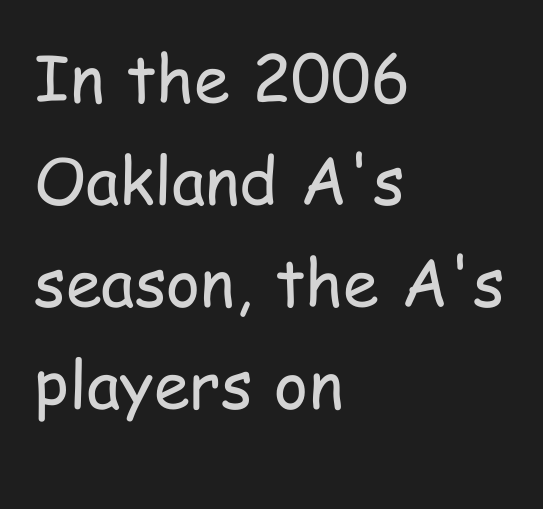
The image shows 65 px regular-weight, condensed sans-serif type, upright; set left-aligned, normal line spacing (1.57x), normal letter spacing, not underlined; low stroke contrast and a medium x-height.
